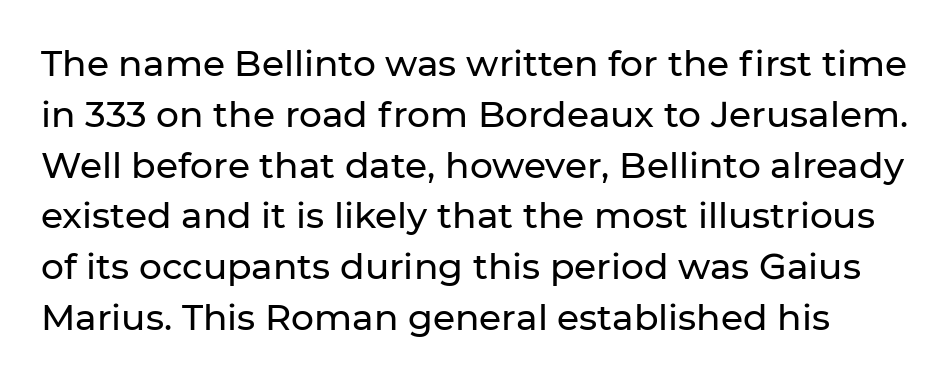
Baseline-to-baseline distance is the conventional proportion of letter height. Descenders are the only things crossing below the line. Spacing between characters is what you'd get straight out of the box. Here the designer chose a conventional face with non-uniform glyph widths. You can tell from the bare stems that sans-serif type was used.
